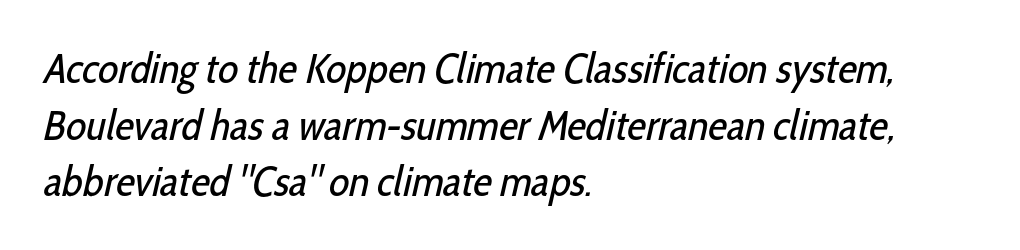
Q: Is the text bold? A: No.
Q: Is the typeface a serif or a sans-serif typeface? A: Sans-serif.
Q: Is the text underlined? A: No.
Q: How is the paragraph aligned? A: Left-aligned.
Q: Is the spacing between letters normal or unusually wide? A: Normal.
Q: Is the spacing between lines tight, normal or loose? A: Normal.
Q: Width (condensed, normal, or wide)? A: Condensed.
Q: Stroke contrast? A: Low.
Q: x-height? A: Medium.
Q: Monospaced? A: No.
